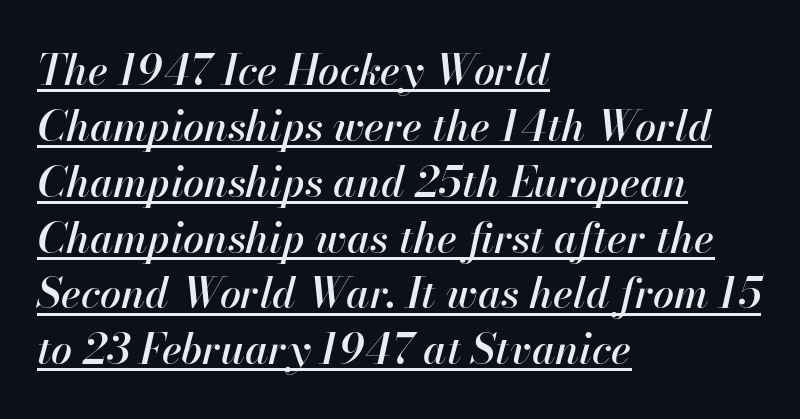
Varying glyph widths throughout — classic text-font behaviour. Beneath each row of characters lies a ruled line. The axis of the letterforms is tilted away from vertical. The lines sit at an ordinary, default distance from one another. You could call the tracking neutral — neither tight nor loose. The rendering anchors every line to the left-hand side.
